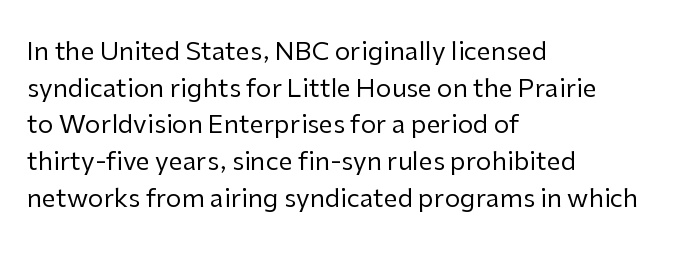
The image shows 25 px text type, upright; set left-aligned, normal line spacing (1.47x), normal letter spacing, not underlined.
